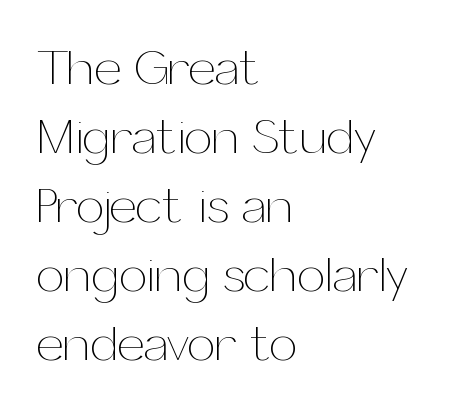
Q: Is the text bold? A: No.
Q: Is the text italic (slanted)? A: No, it is upright.
Q: Is the text underlined? A: No.
Q: How is the paragraph aligned? A: Left-aligned.
Q: Is the spacing between letters normal or unusually wide? A: Normal.
Q: Is the spacing between lines tight, normal or loose? A: Normal.
Q: Width (condensed, normal, or wide)? A: Normal.
Q: Stroke contrast? A: Medium.
Q: x-height? A: Medium.
Q: Monospaced? A: No.
